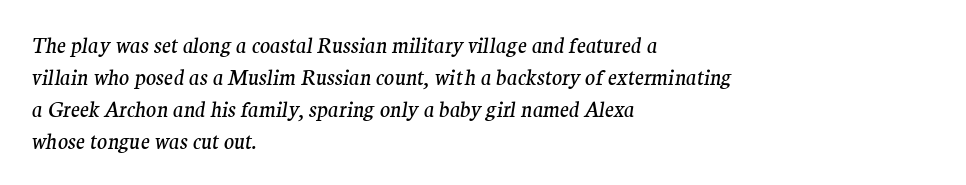
Q: Is the text bold? A: No.
Q: Is the text italic (slanted)? A: Yes, it leans right by about 9 degrees.
Q: Is the text underlined? A: No.
Q: How is the paragraph aligned? A: Left-aligned.
Q: Is the spacing between letters normal or unusually wide? A: Normal.
Q: Is the spacing between lines tight, normal or loose? A: Normal.
